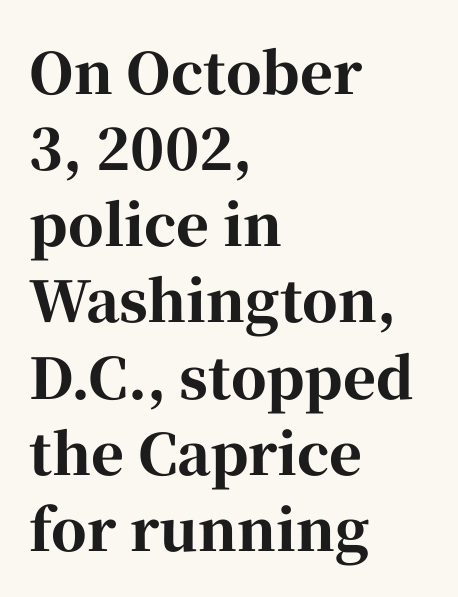
Q: Is the text bold? A: Yes.
Q: Is the text italic (slanted)? A: No, it is upright.
Q: Is the typeface a serif or a sans-serif typeface? A: Serif.
Q: Is the text underlined? A: No.
Q: How is the paragraph aligned? A: Left-aligned.
Q: Is the spacing between letters normal or unusually wide? A: Normal.
Q: Is the spacing between lines tight, normal or loose? A: Normal.
Q: Width (condensed, normal, or wide)? A: Normal.
Q: Stroke contrast? A: High.
Q: x-height? A: Medium.
Q: Monospaced? A: No.
